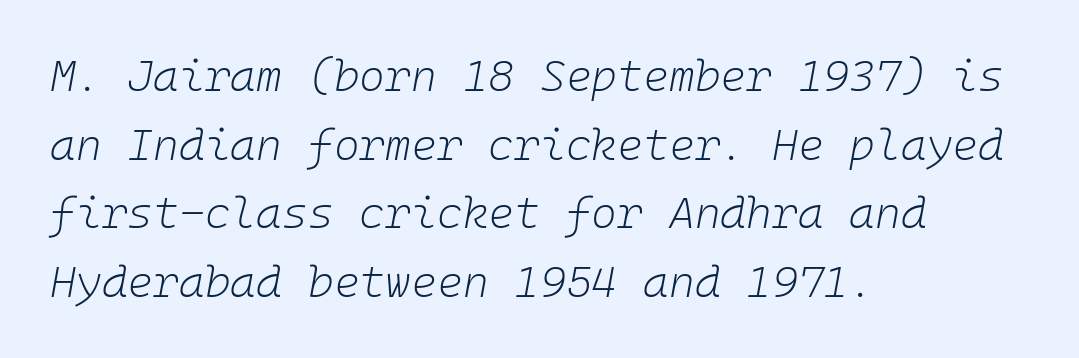
{"italic": "yes", "lean": "right", "slant_degrees": 10, "bold": "no", "weight": "light", "width": "normal", "stroke_contrast": "low", "x_height": "medium", "monospaced": "yes", "underline": "no", "align": "left", "line_spacing": "normal", "line_spacing_ratio": 1.56, "letter_spacing": "normal", "letter_spacing_em": 0.0, "glyph_px": 44}
